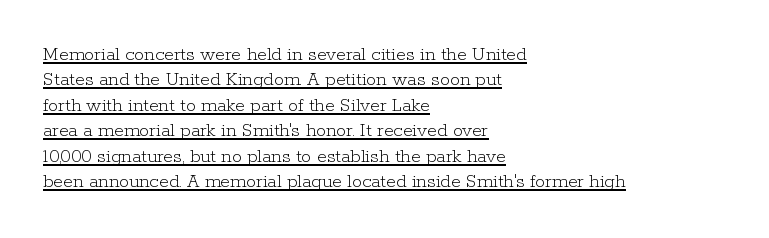
The letterforms sit at book weight or below. The lettering stays uniformly vertical, giving the passage a roman look. Compared with a centered layout, this one pins lines to the left instead. What stands out about the letter spacing? Nothing — it is the standard amount. Somebody hit Ctrl+U on this one — the words are underlined. Notice how descenders clear the ascenders below comfortably — that's standard leading.
